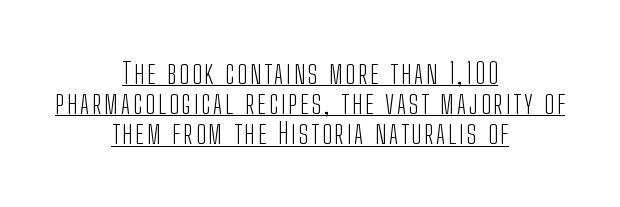
These lines were composed using upright roman letters. You can tell from the bare stems that sans-serif type was used. Closely set lines give the paragraph a compact silhouette. Heft: none added — not bold. This rendering features underlined lettering. These lines are rendered in a variable-pitch font.
